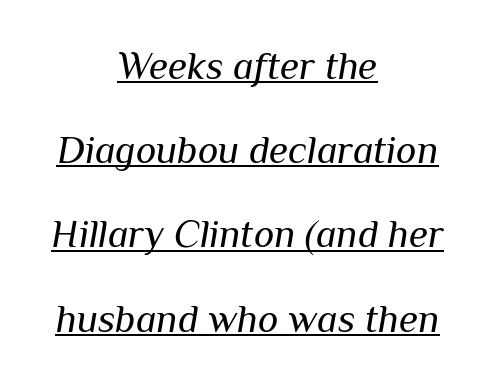
The image shows 39 px regular-weight type, italic (leaning right); set centered, loose line spacing (2.16x), normal letter spacing, underlined; medium stroke contrast and a medium x-height.
